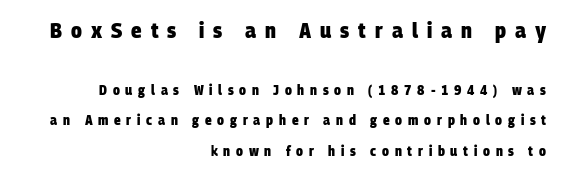
{"bold": "yes", "underline": "no", "align": "right", "line_spacing": "loose", "line_spacing_ratio": 2.16, "letter_spacing": "wide", "letter_spacing_em": 0.41, "larger_block": "first", "size_ratio": 1.57, "glyph_px": 22}
